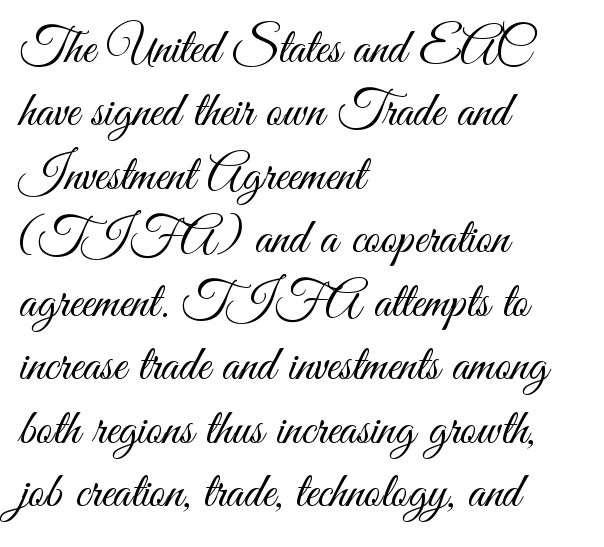
Nobody drew a line under any word here. A typesetter would label this face a sans. A light-to-regular cut is what we see here. These lines stack with their left ends in a neat column. The block of text has a typical density, with ordinary space between rows.
